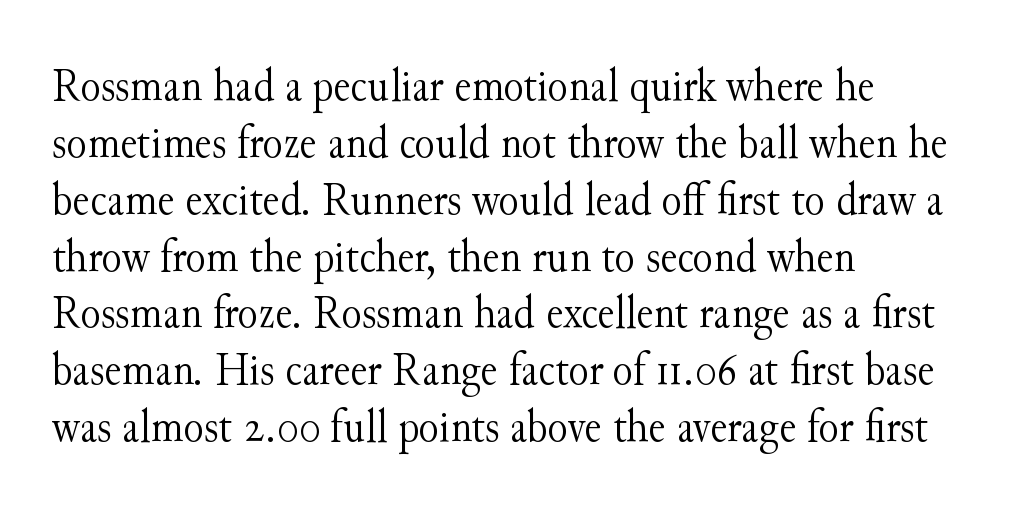
{"serif": "yes", "italic": "no", "bold": "no", "weight": "light", "width": "normal", "stroke_contrast": "medium", "x_height": "small", "monospaced": "no", "underline": "no", "align": "left", "line_spacing_ratio": 1.21, "letter_spacing": "normal", "letter_spacing_em": 0.0, "glyph_px": 47}
